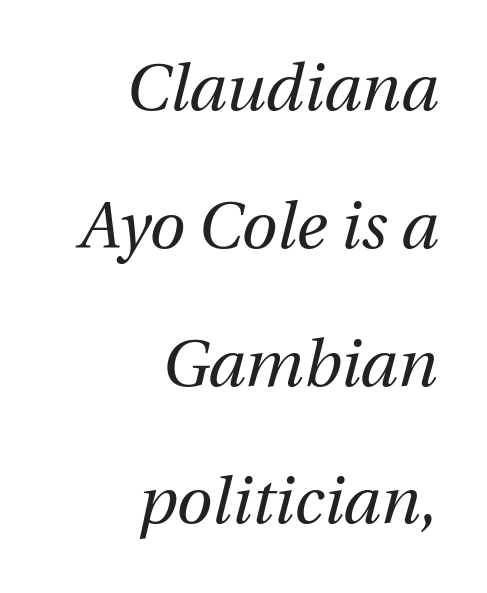
Is the type heavy? It reads as light-to-regular instead. Is this a fixed-width face? No — the glyphs have proportional, varying widths. Whoever set this chose breathing room over compactness in the vertical rhythm. The letters sit at their default tracking, neither squeezed nor spread. The ragged edge is on the left, which tells us the setting is flush right. Check the space under the baseline: it is left empty.
